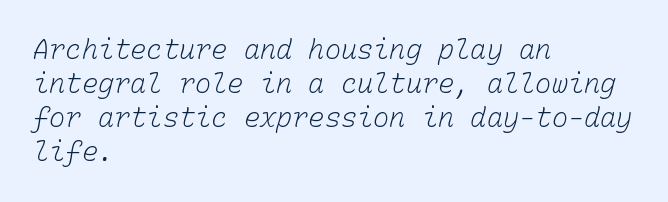
{"bold": "no", "underline": "no", "align": "left", "line_spacing": "normal", "line_spacing_ratio": 1.26, "letter_spacing": "normal", "letter_spacing_em": 0.0, "glyph_px": 27}
